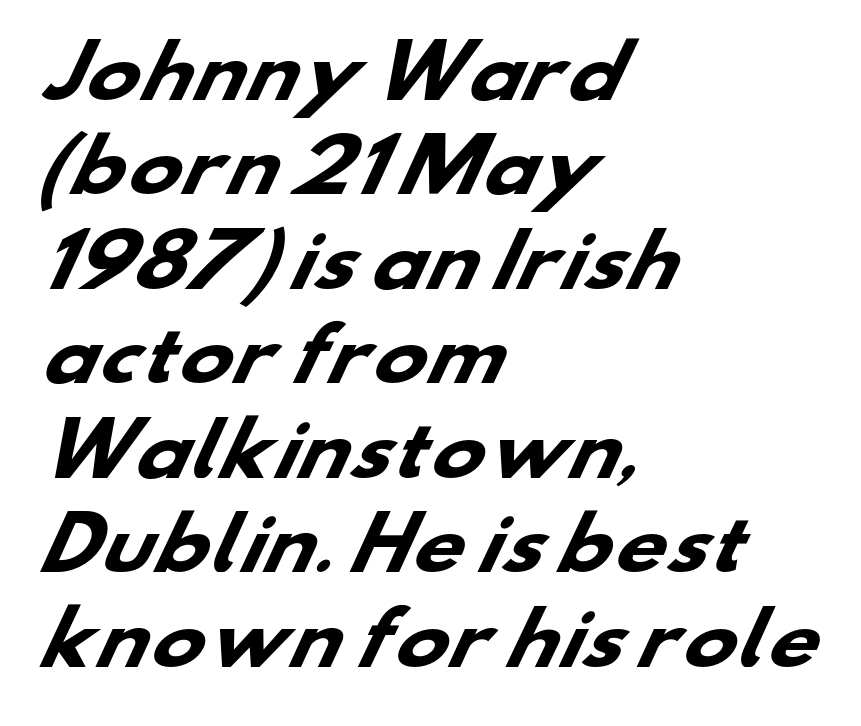
{"serif": "no", "bold": "yes", "weight": "heavy", "width": "wide", "stroke_contrast": "low", "x_height": "small", "monospaced": "no", "underline": "no", "align": "left", "line_spacing": "normal", "line_spacing_ratio": 1.33, "letter_spacing": "normal", "letter_spacing_em": 0.0, "glyph_px": 71}
